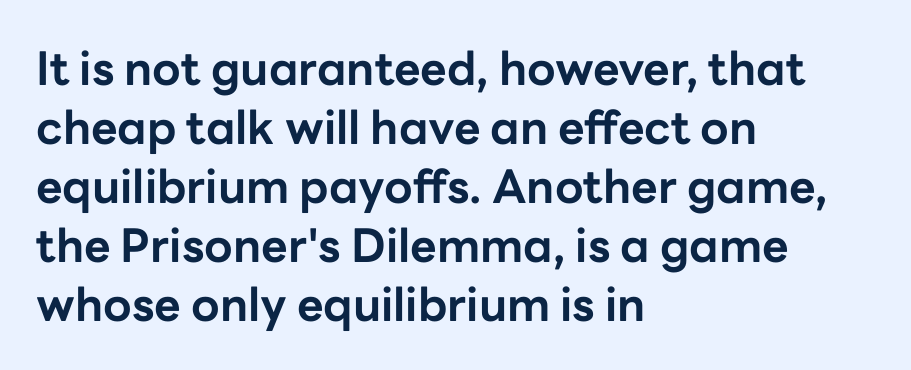
The image shows 46 px bold sans-serif type, upright; set left-aligned, normal line spacing (1.28x), normal letter spacing, not underlined; low stroke contrast and a medium x-height.
